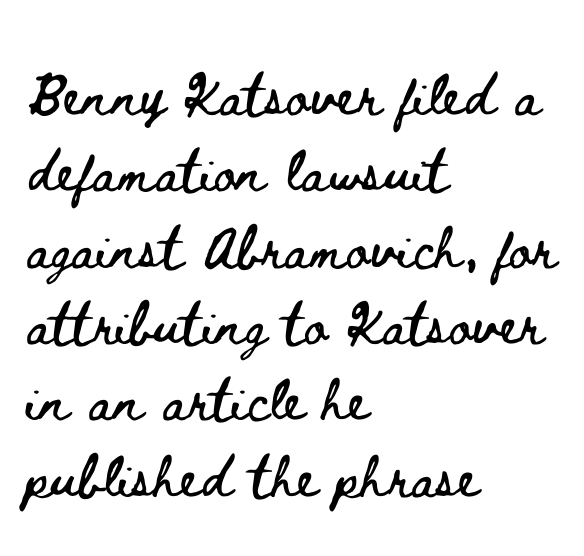
Q: Is the text italic (slanted)? A: Yes.
Q: Is the text underlined? A: No.
Q: How is the paragraph aligned? A: Left-aligned.
Q: Is the spacing between letters normal or unusually wide? A: Normal.
Q: Is the spacing between lines tight, normal or loose? A: Normal.
Q: Width (condensed, normal, or wide)? A: Wide.
Q: Stroke contrast? A: Low.
Q: x-height? A: Small.
Q: Monospaced? A: No.
